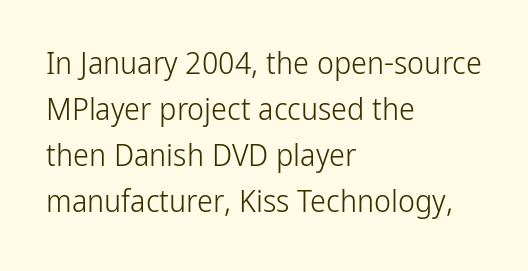
When letters stand straight like this, we call the style roman or upright. The cut favours lightness, reaching ordinary text weight at its darkest. Note the varied advance widths — an 'i' is clearly narrower than an 'm'. Caption: standard tracking, unaltered. Examine the stroke ends and you'll find no serifs. The space directly below the letters is spotless.
